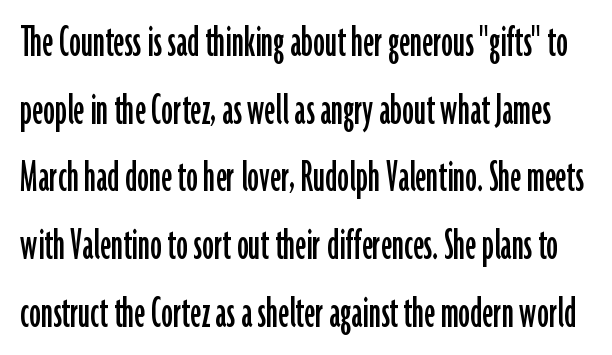
The typography opts for an upright posture over an oblique one. Each letter keeps its own natural width here, so spacing adapts to shape. Check the space under the baseline: it is left empty. A normal amount of white space separates one row of letters from the next.
